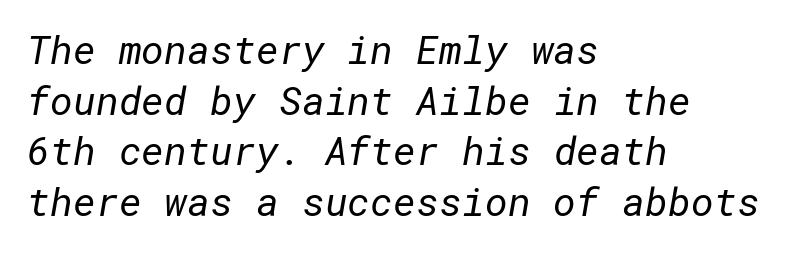
The passage is arranged the way most books set body copy — flush left. This is not heavy type; no bold has been used. Caption: standard tracking, unaltered. These lines sit exactly where default settings would place them. The space beneath each line is pristine and unruled. The face used here is a sans, in the tradition of grotesques and geometrics.
